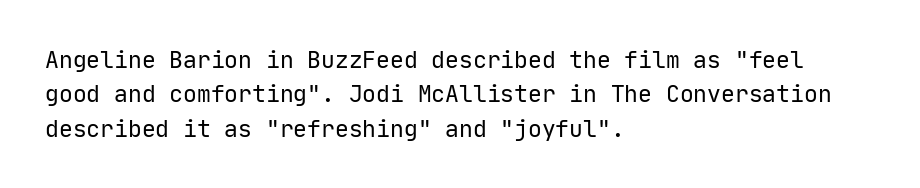
The vertical gap from one line to the next is medium. These lines were composed using upright roman letters. Horizontal alignment here is leftward, the default for most running prose. The gaps between neighbouring characters are ordinary and unremarkable. Weight: regular or lighter.
